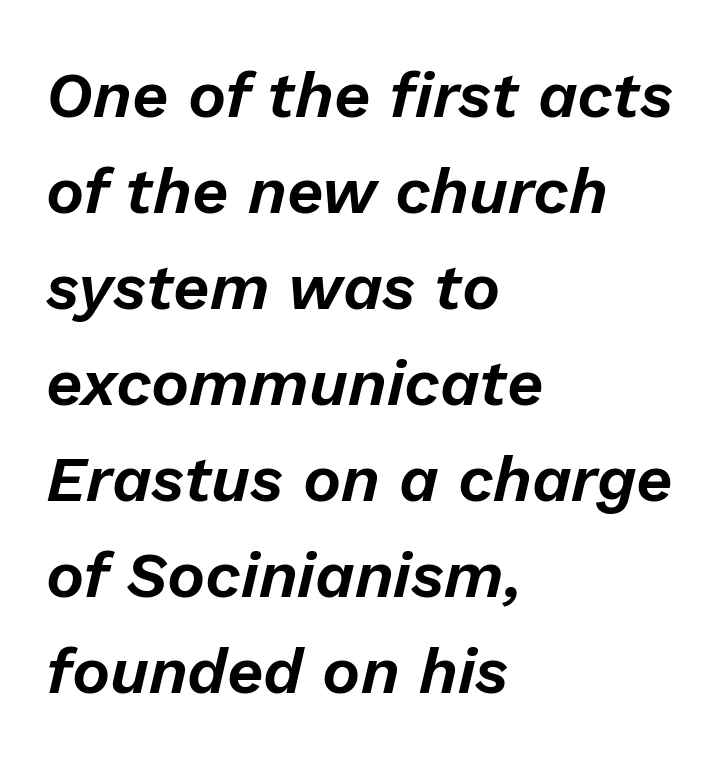
The image shows 64 px text type, italic (leaning right); set left-aligned, normal line spacing (1.5x), normal letter spacing, not underlined; low stroke contrast and a medium x-height.
